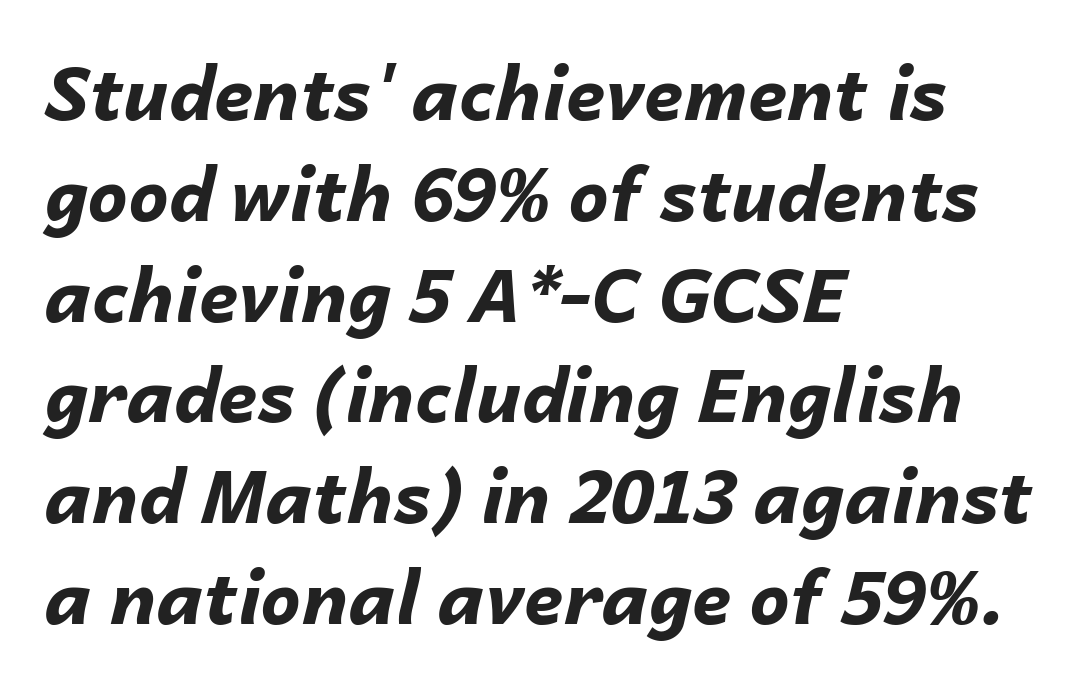
{"italic": "yes", "lean": "right", "slant_degrees": 14, "bold": "yes", "weight": "bold", "width": "normal", "stroke_contrast": "low", "x_height": "medium", "monospaced": "no", "underline": "no", "align": "left", "line_spacing": "normal", "line_spacing_ratio": 1.4, "letter_spacing": "normal", "letter_spacing_em": 0.0, "glyph_px": 72}
